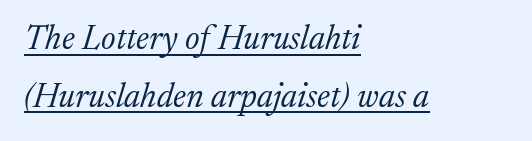
Default kerning and tracking; the words read as compact shapes. Little horizontal feet cap the strokes, marking this as serif type. The specimen reads as italic at a glance. Compared with typical paragraphs, the rows here are spaced about the same.
